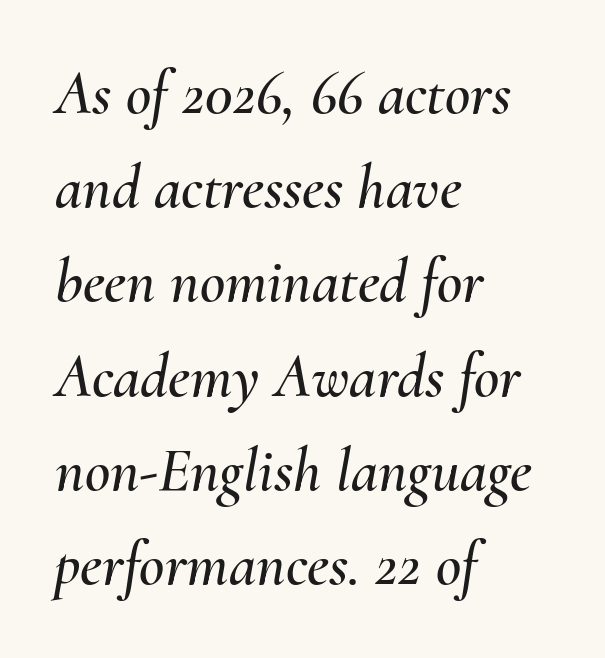
The image shows 62 px text type, italic (leaning right); set left-aligned, normal line spacing (1.52x), normal letter spacing, not underlined; medium stroke contrast and a small x-height.
